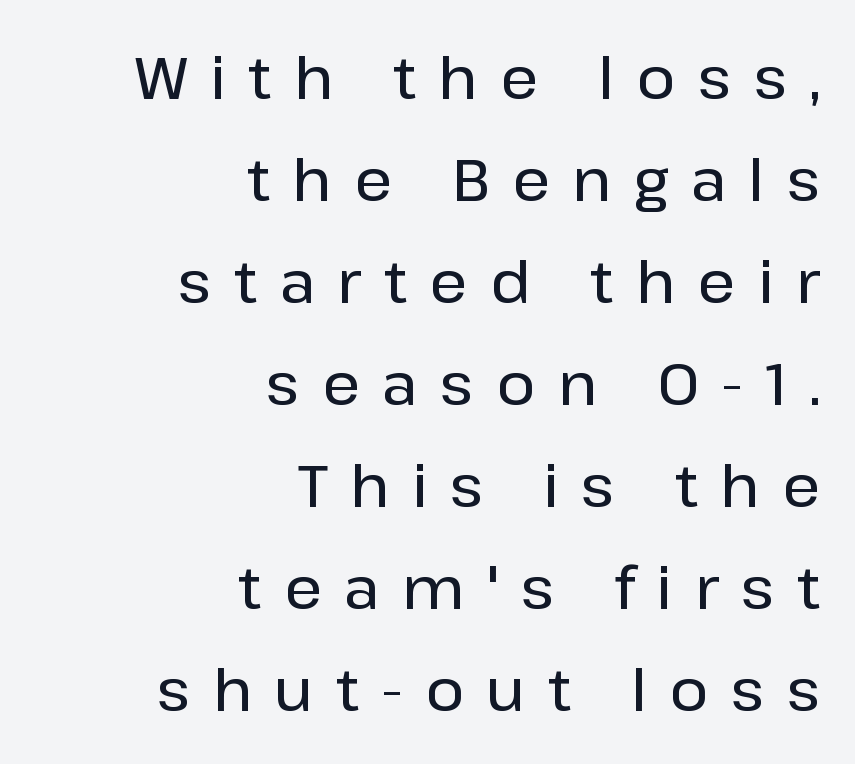
The image shows 59 px sans-serif type, upright; set right-aligned, line spacing 1.73x, unusually wide letter spacing (+0.38 em), not underlined; low stroke contrast and a medium x-height.
